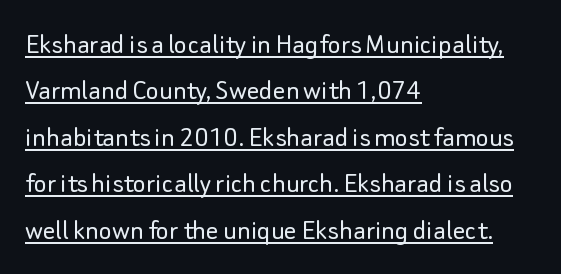
Is this a fixed-width face? No — the glyphs have proportional, varying widths. Letter spacing: default. Unlike a traditional serif, this face leaves its strokes unadorned. These lines are set flush left with a ragged right edge.
